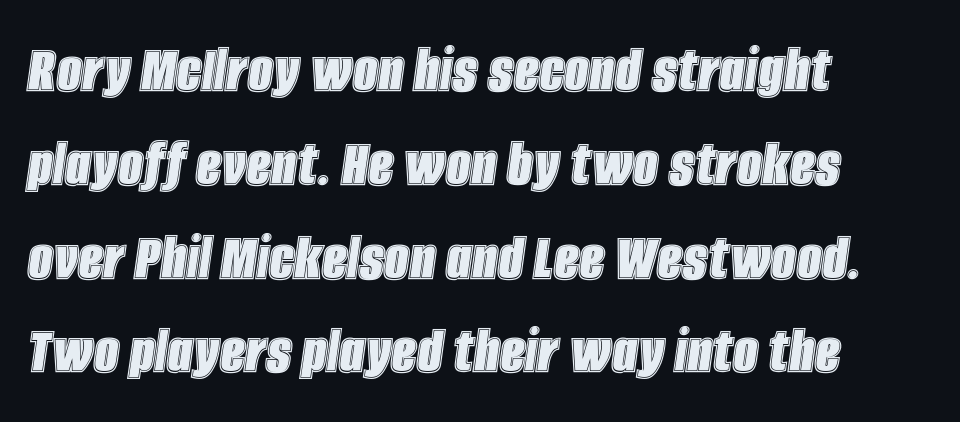
Observe the ordinary spacing: letters are neighbours, not strangers. Note the varied advance widths — an 'i' is clearly narrower than an 'm'. This sample uses an oblique cut, with every glyph tilted off the vertical. The leading is moderate, giving the passage an even texture. Alignment: flush left.
